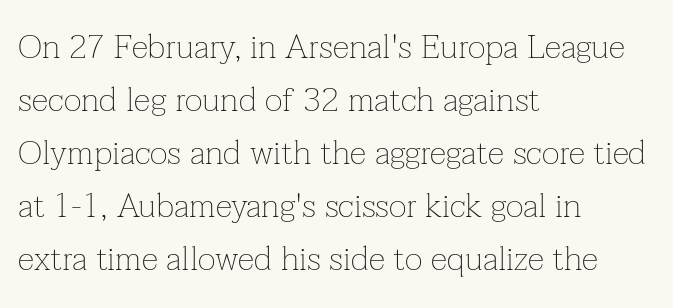
{"serif": "yes", "italic": "no", "bold": "no", "weight": "thin", "width": "normal", "stroke_contrast": "low", "x_height": "medium", "monospaced": "no", "underline": "no", "align": "left", "line_spacing": "normal", "line_spacing_ratio": 1.56, "letter_spacing": "normal", "letter_spacing_em": 0.0, "glyph_px": 34}
